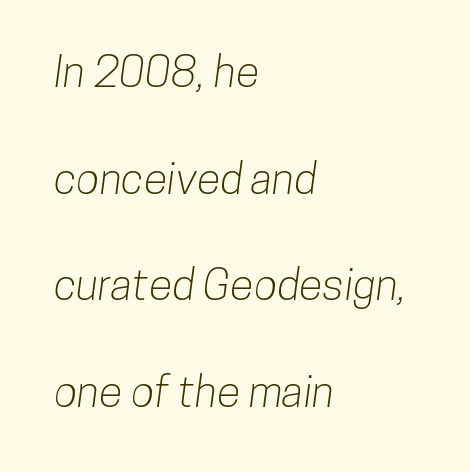
The rendering uses a large line-height, opening up the rows. Rule under the text: the space is simply empty. Caption: multi-line text, flush left, ragged right. The text was rendered using a sans face with plain stroke endings. The gaps between neighbouring characters are ordinary and unremarkable.
